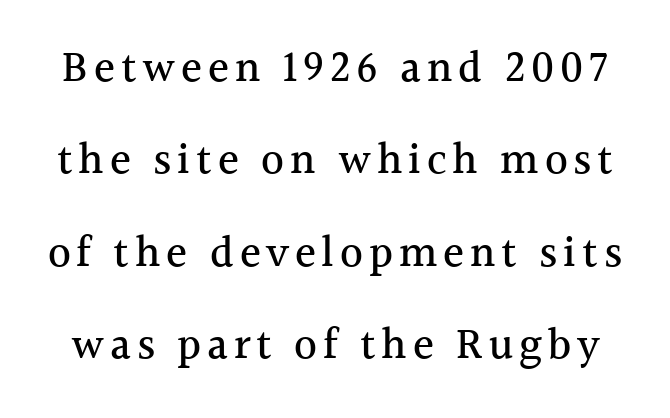
The image shows 44 px serif type, upright; set loose line spacing (2.1x), not underlined; a medium x-height.
